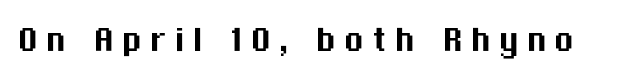
The image shows 41 px sans-serif type, upright; set not underlined; medium stroke contrast and a medium x-height.
